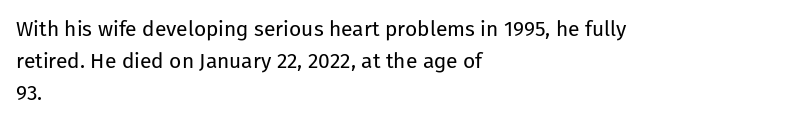
Is the block centered? No — it sits flush against the left margin. Honestly, the row spacing looks completely unremarkable. Check under the words: just untouched page. Ascenders rise straight up at ninety degrees. Nobody touched the tracking dial on this one.
